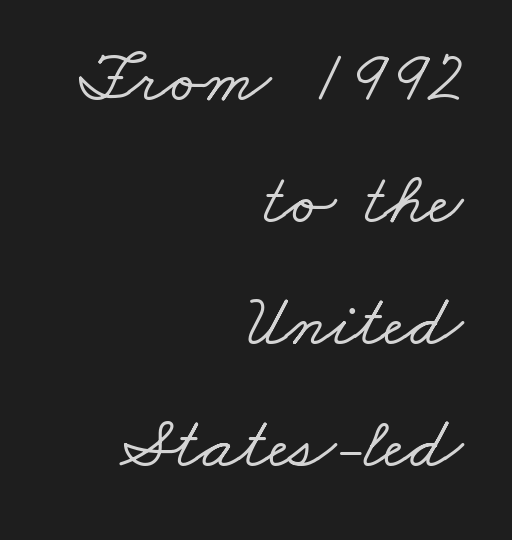
{"serif": "yes", "width": "wide", "stroke_contrast": "low", "x_height": "small", "monospaced": "no", "underline": "no", "align": "right", "line_spacing": "normal", "line_spacing_ratio": 1.65, "letter_spacing": "normal", "letter_spacing_em": 0.0, "glyph_px": 74}
